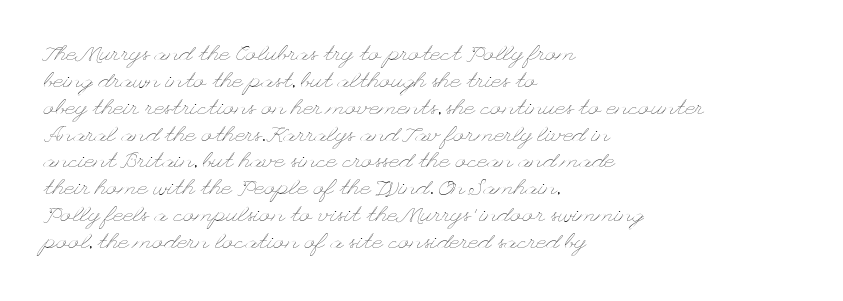
Q: Is the text bold? A: No.
Q: Is the text italic (slanted)? A: Yes.
Q: Is the text underlined? A: No.
Q: How is the paragraph aligned? A: Left-aligned.
Q: Is the spacing between letters normal or unusually wide? A: Normal.
